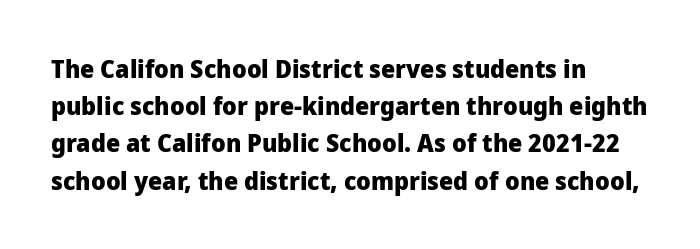
Q: Is the text bold? A: Yes.
Q: Is the text italic (slanted)? A: No, it is upright.
Q: Is the text underlined? A: No.
Q: How is the paragraph aligned? A: Left-aligned.
Q: Is the spacing between letters normal or unusually wide? A: Normal.
Q: Is the spacing between lines tight, normal or loose? A: Normal.
